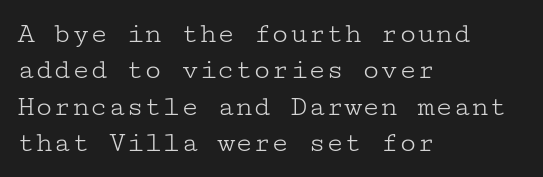
{"serif": "yes", "italic": "no", "bold": "no", "weight": "light", "width": "wide", "stroke_contrast": "low", "x_height": "medium", "underline": "no", "align": "left", "line_spacing_ratio": 1.21, "letter_spacing": "normal", "letter_spacing_em": 0.0, "glyph_px": 30}
